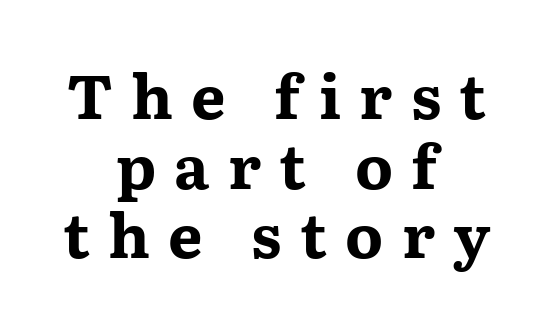
{"serif": "yes", "italic": "no", "bold": "yes", "weight": "bold", "width": "wide", "stroke_contrast": "medium", "x_height": "medium", "monospaced": "no", "underline": "no", "align": "center", "line_spacing": "tight", "line_spacing_ratio": 1.14, "letter_spacing": "wide", "letter_spacing_em": 0.3, "glyph_px": 61}
